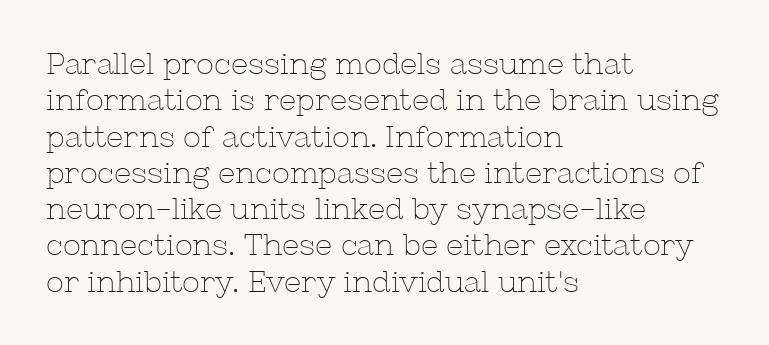
{"serif": "yes", "italic": "no", "bold": "no", "weight": "thin", "width": "normal", "stroke_contrast": "low", "x_height": "medium", "monospaced": "no", "underline": "no", "align": "left", "line_spacing_ratio": 1.21, "letter_spacing": "normal", "letter_spacing_em": 0.0, "glyph_px": 30}
